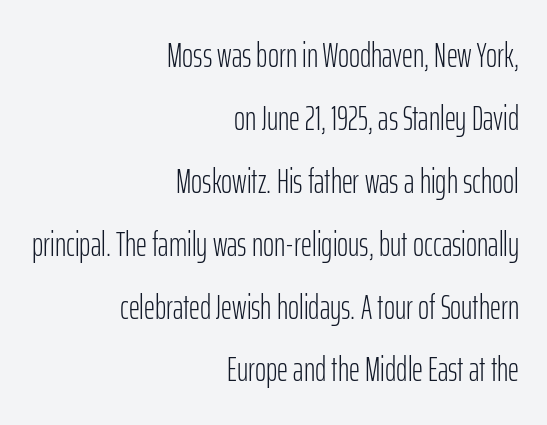
The image shows 34 px light, condensed sans-serif type, upright; set right-aligned, line spacing 1.85x, normal letter spacing, not underlined; low stroke contrast and a medium x-height.
